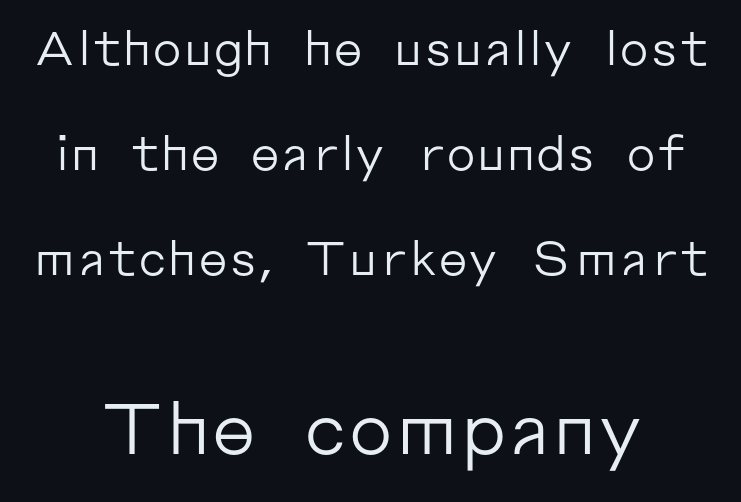
The passage shown is not bold in any degree. Italic: no, the glyphs are upright roman. The emphasis by scale lands on block number two, below. Spacing between characters is what you'd get straight out of the box. Do the characters align in a grid? No, the font is proportional. Note: no serifs on the glyphs.
